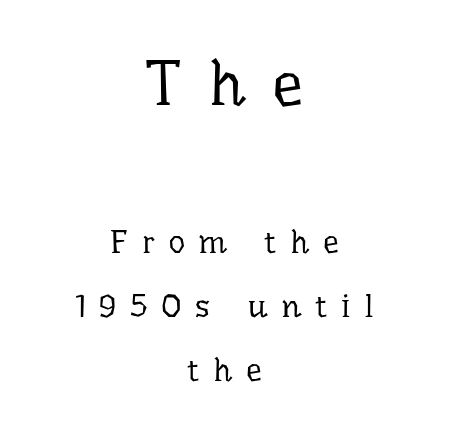
Q: Is the text bold? A: No.
Q: Is the text italic (slanted)? A: No, it is upright.
Q: Is the typeface a serif or a sans-serif typeface? A: Serif.
Q: Is the text underlined? A: No.
Q: How is the paragraph aligned? A: Centered.
Q: Is the spacing between letters normal or unusually wide? A: Unusually wide.
Q: Is the spacing between lines tight, normal or loose? A: Loose.
Q: Which block of text is set in a larger size, the first (top) or the second (bottom)? A: The first (top) one.
Q: Width (condensed, normal, or wide)? A: Normal.
Q: Stroke contrast? A: Low.
Q: x-height? A: Medium.
Q: Monospaced? A: No.
